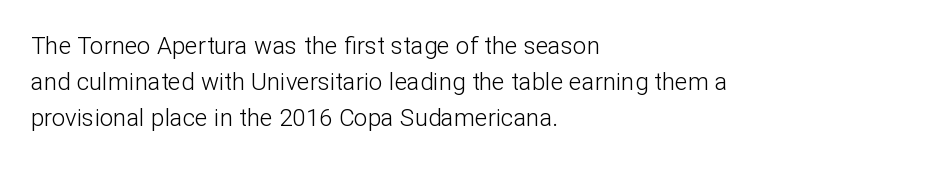
Default kerning and tracking; the words read as compact shapes. Tall strokes in this sample are plumb rather than angled. This rendering uses left alignment, leaving the right contour irregular. Students, observe: this is what conventionally led text looks like. Each stroke keeps to a modest, everyday thickness or less. Honestly, there is no underline to notice here at all.
